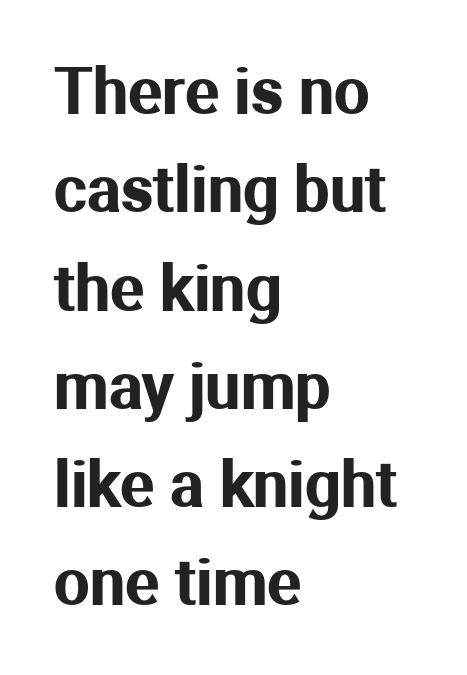
The image shows 63 px sans-serif type, upright; set left-aligned, normal line spacing (1.56x), normal letter spacing, not underlined; medium stroke contrast and a medium x-height.
